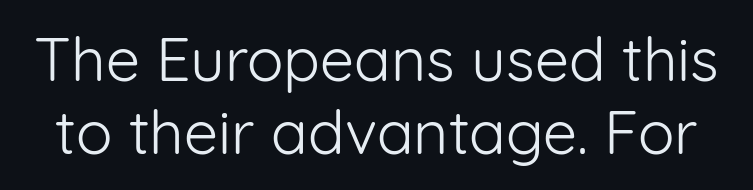
No word sits above an underline. Posture: straight, roman, zero tilt. Are there feet on the stems? There aren't — it's a sans. The face used here is rendered with its standard letterfit. The letters look calm and open, with moderate or lighter stems.
